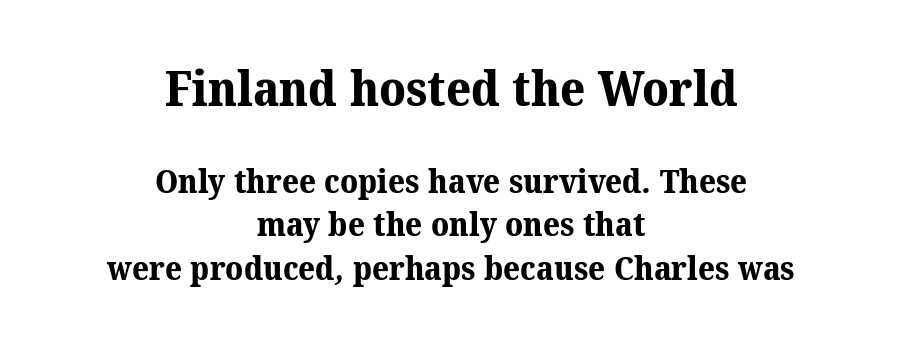
{"serif": "yes", "bold": "yes", "weight": "bold", "width": "normal", "stroke_contrast": "medium", "x_height": "medium", "monospaced": "no", "underline": "no", "align": "center", "line_spacing": "normal", "line_spacing_ratio": 1.32, "letter_spacing": "normal", "letter_spacing_em": 0.0, "larger_block": "first", "size_ratio": 1.48, "glyph_px": 49}
